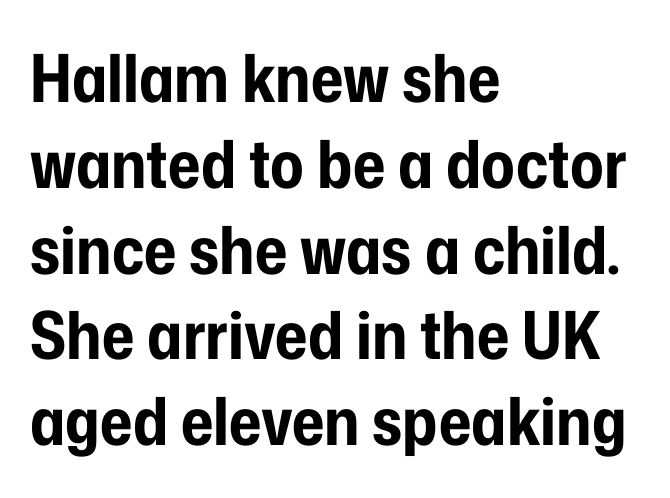
The image shows 66 px bold, condensed sans-serif type, upright; set left-aligned, normal line spacing (1.3x), normal letter spacing, not underlined; low stroke contrast and a medium x-height.
